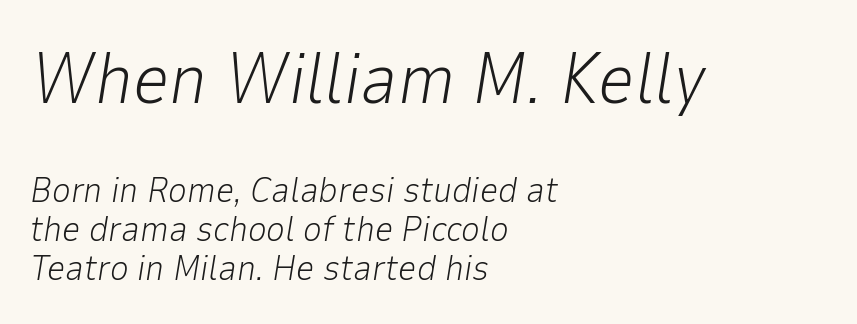
{"italic": "yes", "lean": "right", "slant_degrees": 9, "bold": "no", "weight": "light", "width": "normal", "stroke_contrast": "low", "x_height": "medium", "monospaced": "no", "underline": "no", "align": "left", "line_spacing": "tight", "line_spacing_ratio": 1.08, "letter_spacing": "normal", "letter_spacing_em": 0.0, "larger_block": "first", "size_ratio": 2.0, "glyph_px": 72}
